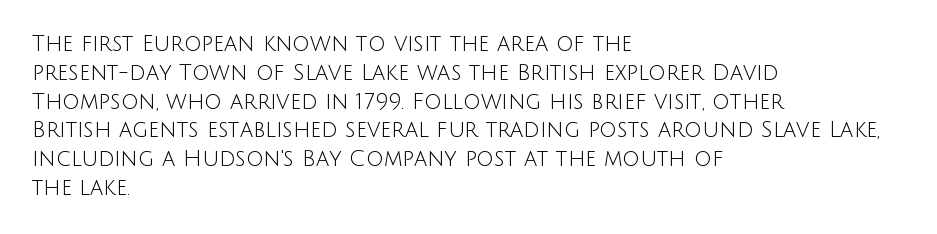
{"italic": "no", "bold": "no", "underline": "no", "align": "left", "line_spacing": "normal", "line_spacing_ratio": 1.31, "letter_spacing": "normal", "letter_spacing_em": 0.0, "glyph_px": 22}
